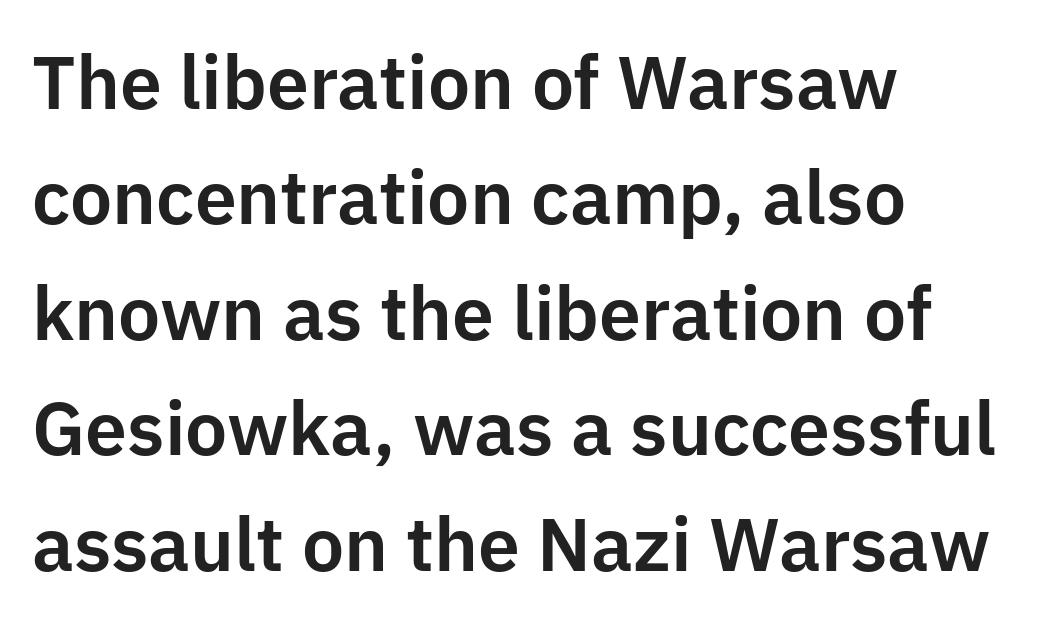
The vertical gap from one line to the next is medium. Letterform terminals end flat and unadorned throughout the passage. Tall strokes in this sample are plumb rather than angled. You could call the tracking neutral — neither tight nor loose.
